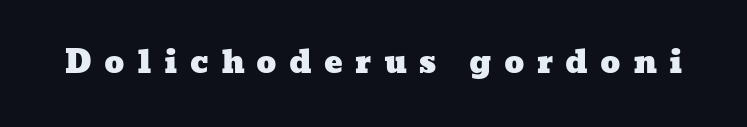
The image shows 31 px wide type; set unusually wide letter spacing (+0.39 em), not underlined; low stroke contrast and a medium x-height.
